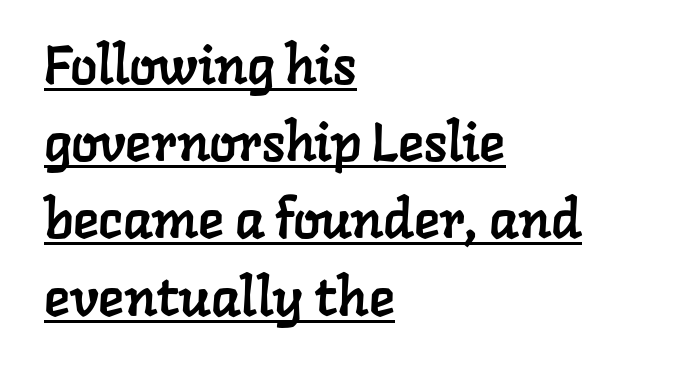
Every row of glyphs begins at an identical x-position on the left. Baseline-to-baseline distance is the conventional proportion of letter height. Note the varied advance widths — an 'i' is clearly narrower than an 'm'. Underlining? Definitely there. Compared with typical body copy, the letter spacing here is the same.
